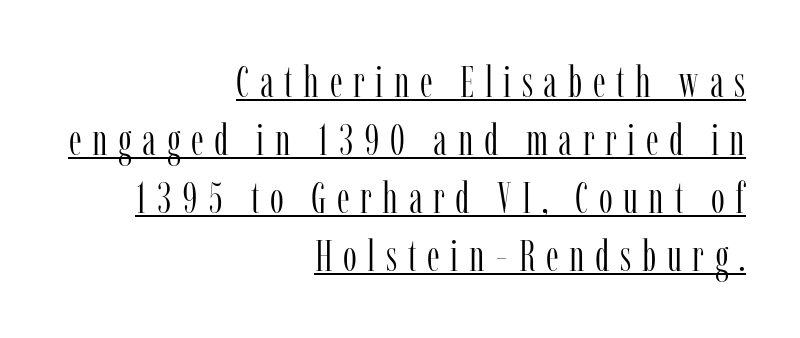
Q: Is the text bold? A: No.
Q: Is the text italic (slanted)? A: No, it is upright.
Q: Is the typeface a serif or a sans-serif typeface? A: Serif.
Q: Is the text underlined? A: Yes.
Q: How is the paragraph aligned? A: Right-aligned.
Q: Is the spacing between letters normal or unusually wide? A: Unusually wide.
Q: Is the spacing between lines tight, normal or loose? A: Normal.
Q: Width (condensed, normal, or wide)? A: Condensed.
Q: Stroke contrast? A: Low.
Q: x-height? A: Medium.
Q: Monospaced? A: No.
